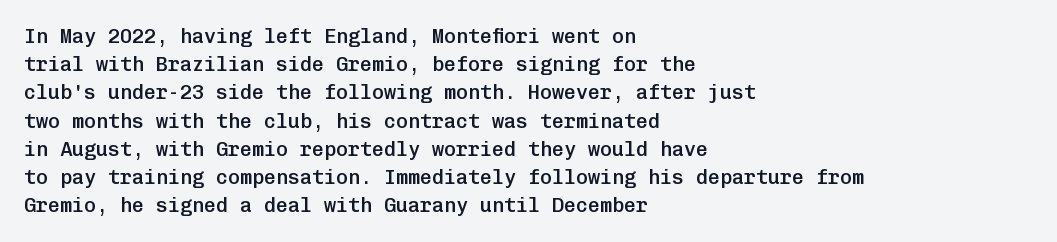
Q: Is the text bold? A: Semi-bold.
Q: Is the text italic (slanted)? A: No, it is upright.
Q: Is the text underlined? A: No.
Q: How is the paragraph aligned? A: Left-aligned.
Q: Is the spacing between letters normal or unusually wide? A: Normal.
Q: Is the spacing between lines tight, normal or loose? A: Normal.
